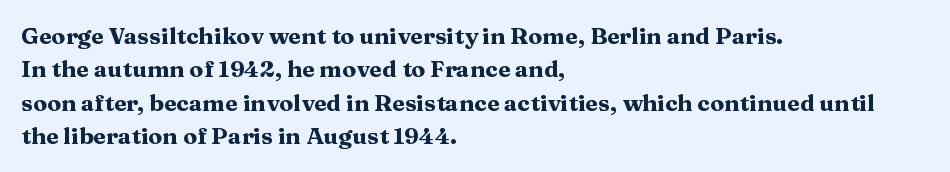
{"italic": "no", "bold": "yes", "underline": "no", "align": "left", "line_spacing": "normal", "line_spacing_ratio": 1.45, "letter_spacing": "normal", "letter_spacing_em": 0.0, "glyph_px": 23}
